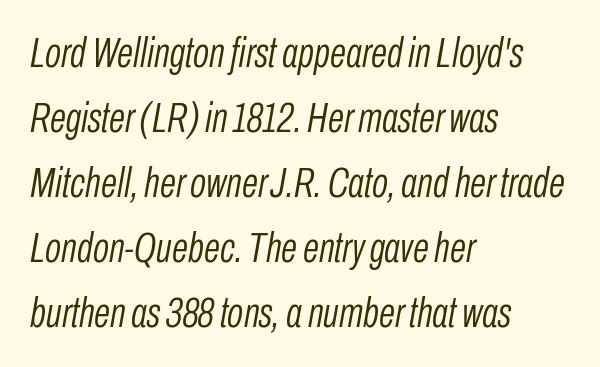
The image shows 42 px light, condensed type, italic (leaning right); set left-aligned, normal line spacing (1.55x), normal letter spacing, not underlined; low stroke contrast and a medium x-height.
